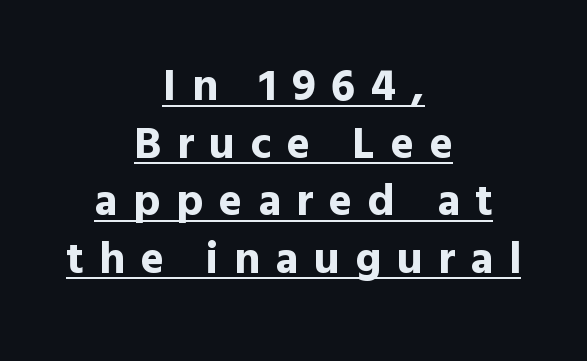
{"serif": "no", "italic": "no", "bold": "yes", "weight": "bold", "width": "normal", "x_height": "medium", "monospaced": "no", "underline": "yes", "align": "center", "line_spacing": "normal", "line_spacing_ratio": 1.28, "letter_spacing": "wide", "letter_spacing_em": 0.34, "glyph_px": 45}
